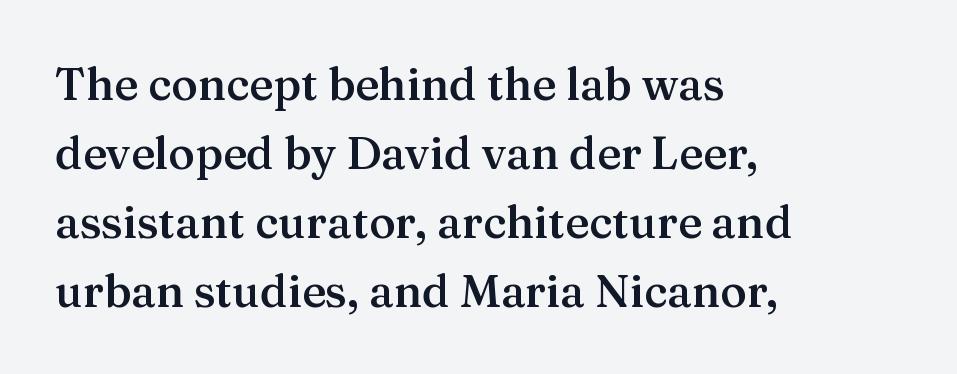
Q: Is the text bold? A: Semi-bold.
Q: Is the text italic (slanted)? A: No, it is upright.
Q: Is the typeface a serif or a sans-serif typeface? A: Serif.
Q: Is the text underlined? A: No.
Q: How is the paragraph aligned? A: Left-aligned.
Q: Is the spacing between letters normal or unusually wide? A: Normal.
Q: Is the spacing between lines tight, normal or loose? A: Normal.
Q: Width (condensed, normal, or wide)? A: Normal.
Q: Stroke contrast? A: Medium.
Q: x-height? A: Medium.
Q: Monospaced? A: No.
